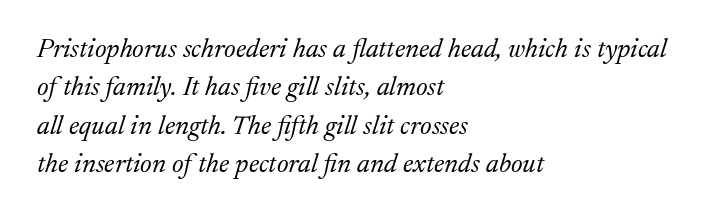
Compared with ordinary roman type, these characters are visibly tilted. Each new line begins a customary step beneath the previous one. Check the space under the baseline: it is left empty. Between one letter and the next there's only the usual sliver of space. Weight class: somewhere from thin through regular. Each line starts at the same left margin while the right side varies.
